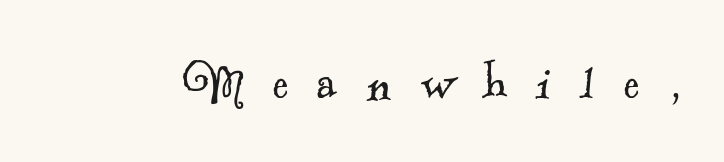
Q: Is the text bold? A: No.
Q: Is the typeface a serif or a sans-serif typeface? A: Serif.
Q: Is the text underlined? A: No.
Q: Is the spacing between letters normal or unusually wide? A: Unusually wide.
Q: Width (condensed, normal, or wide)? A: Normal.
Q: x-height? A: Small.
Q: Monospaced? A: No.
